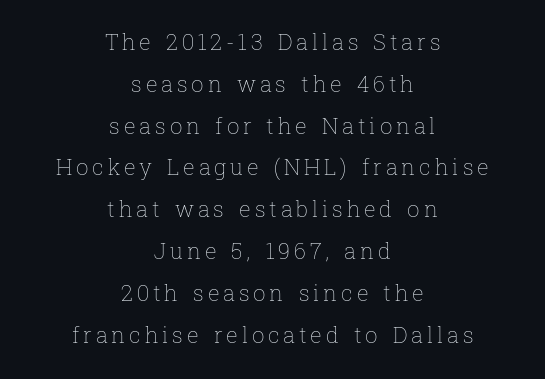
Q: Is the text bold? A: No.
Q: Is the text italic (slanted)? A: No, it is upright.
Q: Is the text underlined? A: No.
Q: How is the paragraph aligned? A: Centered.
Q: Is the spacing between lines tight, normal or loose? A: Loose.
